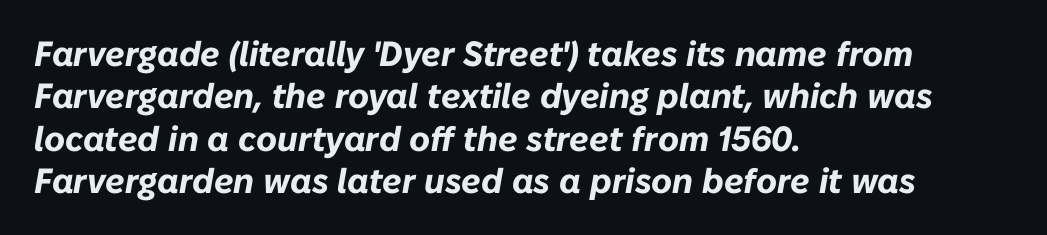
{"italic": "yes", "lean": "right", "slant_degrees": 10, "bold": "yes", "weight": "bold", "width": "normal", "stroke_contrast": "low", "x_height": "medium", "monospaced": "no", "underline": "no", "align": "left", "line_spacing_ratio": 1.21, "letter_spacing": "normal", "letter_spacing_em": 0.0, "glyph_px": 35}
